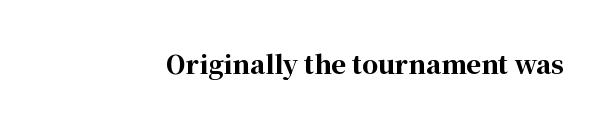
The image shows 25 px bold type, upright; set normal letter spacing, not underlined.
